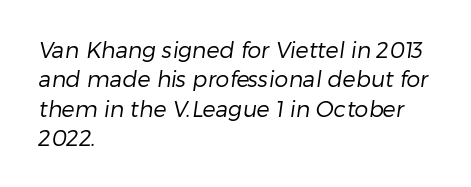
Q: Is the text bold? A: No.
Q: Is the text underlined? A: No.
Q: How is the paragraph aligned? A: Left-aligned.
Q: Is the spacing between letters normal or unusually wide? A: Normal.
Q: Is the spacing between lines tight, normal or loose? A: Normal.
